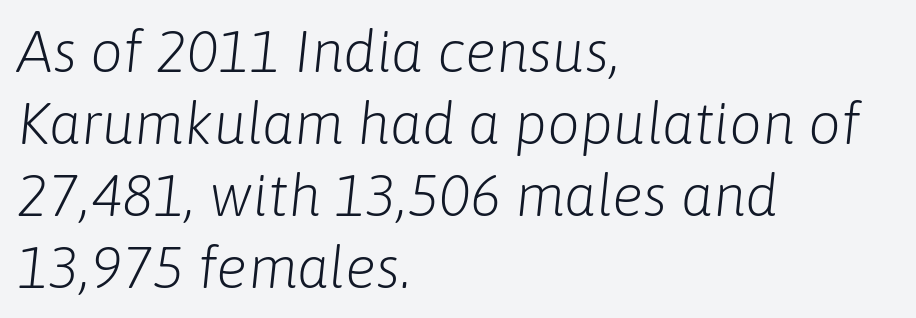
{"italic": "yes", "lean": "right", "slant_degrees": 6, "bold": "no", "weight": "light", "width": "normal", "stroke_contrast": "low", "x_height": "medium", "monospaced": "no", "underline": "no", "align": "left", "line_spacing_ratio": 1.24, "letter_spacing": "normal", "letter_spacing_em": 0.0, "glyph_px": 58}
